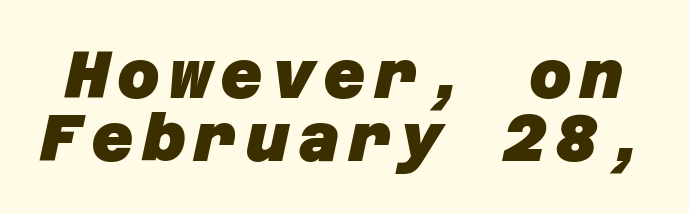
{"serif": "no", "bold": "yes", "weight": "heavy", "width": "normal", "stroke_contrast": "low", "x_height": "large", "underline": "no", "line_spacing": "tight", "line_spacing_ratio": 0.96, "glyph_px": 66}
